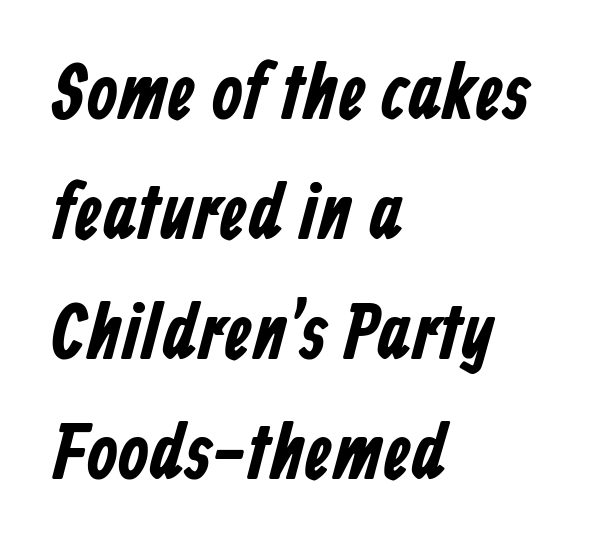
The face used here is rendered with its standard letterfit. Note: no serifs on the glyphs. You could not count columns in this text — the font is proportionally spaced. The space between consecutive lines is moderate. Glance below the letters and you will spot only blank space.
